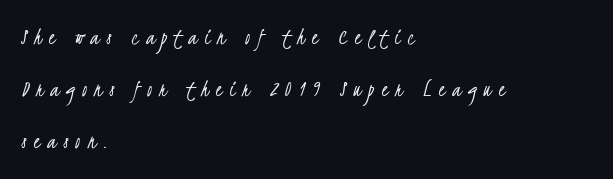
{"bold": "no", "underline": "no", "align": "left", "line_spacing": "loose", "line_spacing_ratio": 2.09, "letter_spacing": "wide", "letter_spacing_em": 0.29, "glyph_px": 25}
